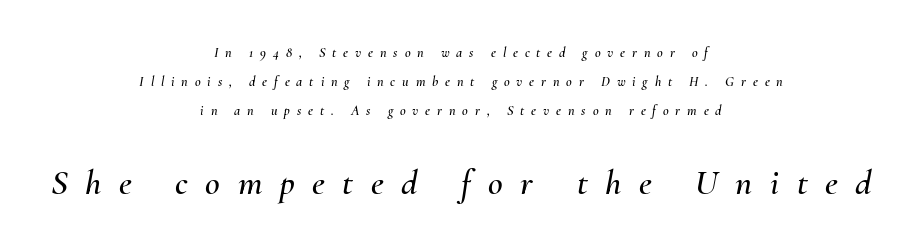
{"italic": "yes", "lean": "right", "slant_degrees": 10, "width": "normal", "stroke_contrast": "medium", "x_height": "small", "monospaced": "no", "underline": "no", "align": "center", "line_spacing": "loose", "line_spacing_ratio": 2.08, "letter_spacing": "wide", "letter_spacing_em": 0.49, "larger_block": "second", "size_ratio": 2.57, "glyph_px": 36}
